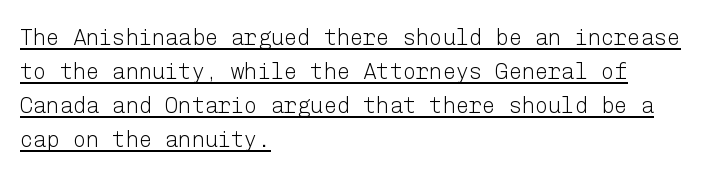
Regarding leading, the lines here are spaced in the standard way. Compared with typical body copy, the letter spacing here is the same. The passage shown is not bold in any degree. Underlining? Definitely there.
